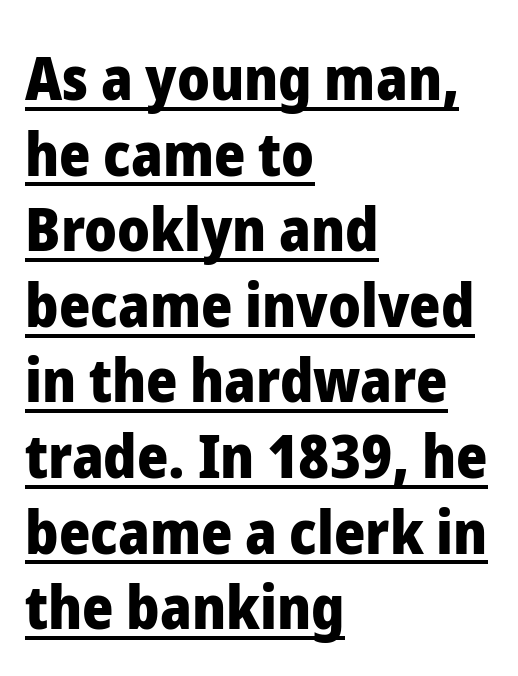
The image shows 60 px heavy sans-serif type, upright; set left-aligned, normal line spacing (1.26x), normal letter spacing, underlined; low stroke contrast and a medium x-height.
